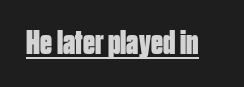
{"serif": "no", "italic": "no", "bold": "yes", "weight": "bold", "width": "condensed", "stroke_contrast": "low", "x_height": "large", "monospaced": "no", "underline": "yes", "letter_spacing": "normal", "letter_spacing_em": 0.0, "glyph_px": 34}
